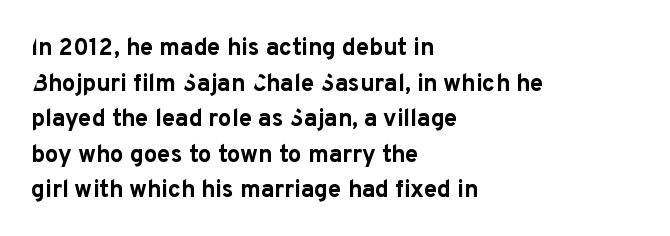
{"italic": "no", "bold": "yes", "underline": "no", "align": "left", "line_spacing": "normal", "line_spacing_ratio": 1.48, "letter_spacing": "normal", "letter_spacing_em": 0.0, "glyph_px": 24}
